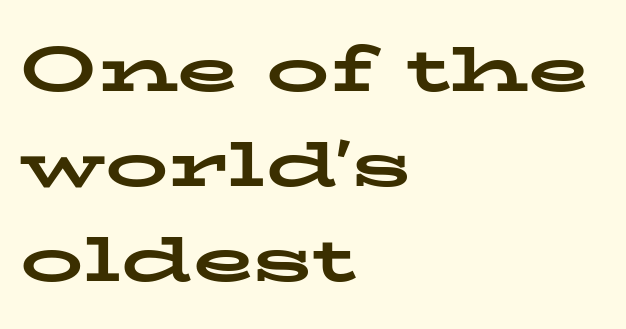
{"serif": "yes", "italic": "no", "bold": "yes", "weight": "bold", "width": "wide", "stroke_contrast": "low", "x_height": "medium", "monospaced": "no", "underline": "no", "align": "left", "line_spacing": "normal", "line_spacing_ratio": 1.51, "letter_spacing": "normal", "letter_spacing_em": 0.0, "glyph_px": 63}
